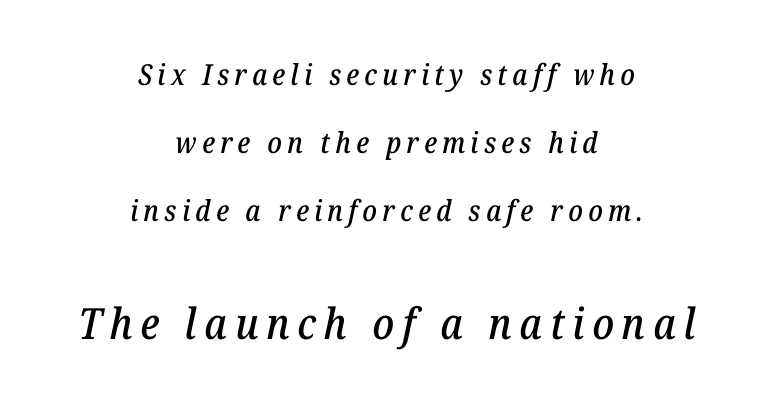
The image shows 43 px serif type, italic (leaning right); set centered, loose line spacing (2.35x), not underlined; the second (bottom) block is 1.48x larger; low stroke contrast and a medium x-height.
